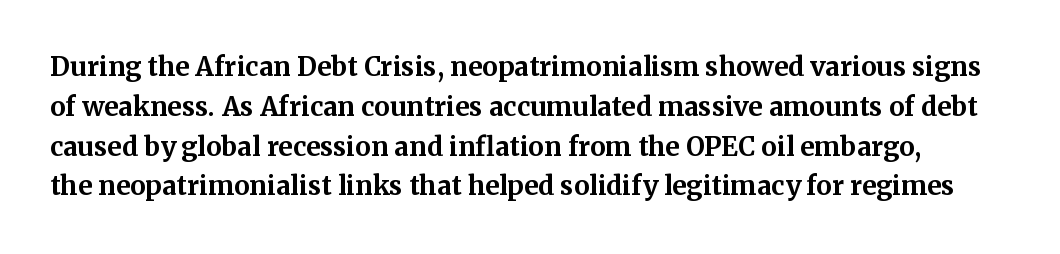
Q: Is the text bold? A: Yes.
Q: Is the text italic (slanted)? A: No, it is upright.
Q: Is the text underlined? A: No.
Q: Is the spacing between letters normal or unusually wide? A: Normal.
Q: Is the spacing between lines tight, normal or loose? A: Normal.
